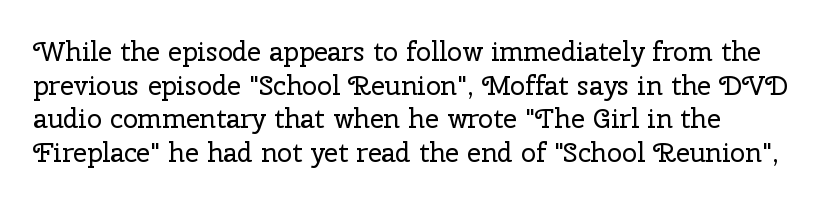
The image shows 27 px text type, upright; set normal line spacing (1.25x), normal letter spacing, not underlined.
